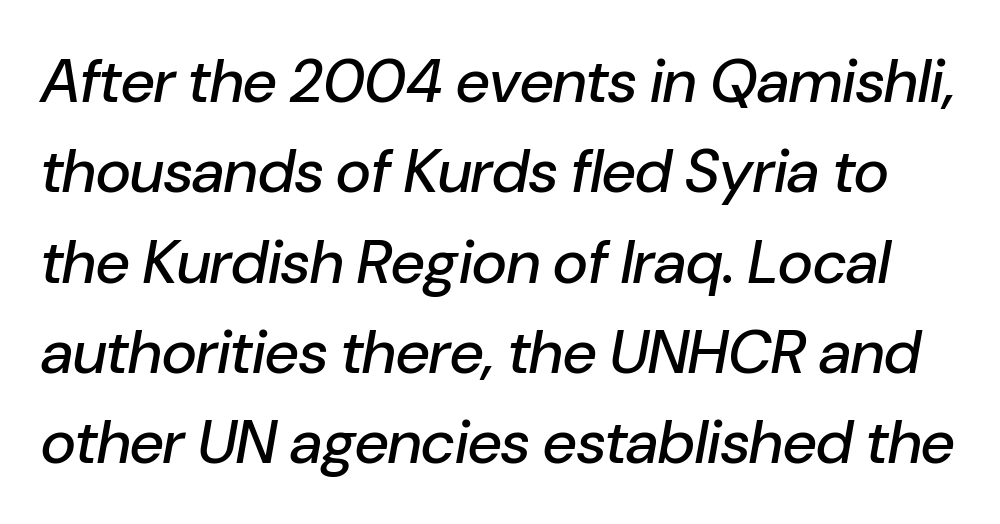
{"italic": "yes", "lean": "right", "slant_degrees": 10, "width": "normal", "stroke_contrast": "low", "x_height": "medium", "monospaced": "no", "underline": "no", "line_spacing": "normal", "line_spacing_ratio": 1.48, "letter_spacing": "normal", "letter_spacing_em": 0.0, "glyph_px": 61}
